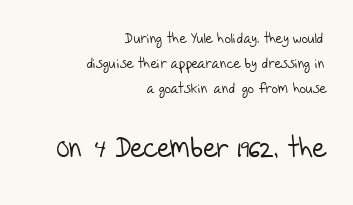
The image shows 28 px light sans-serif type; set right-aligned, line spacing 1.79x, normal letter spacing, not underlined; the second (bottom) block is 2.0x larger; low stroke contrast and a large x-height.
